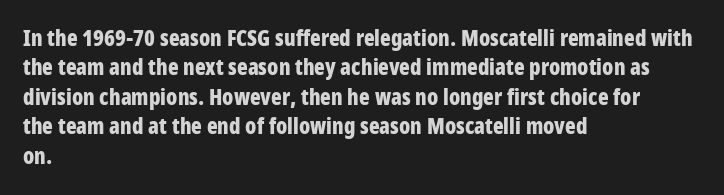
The image shows 22 px bold type, upright; set left-aligned, normal line spacing (1.34x), normal letter spacing, not underlined.
